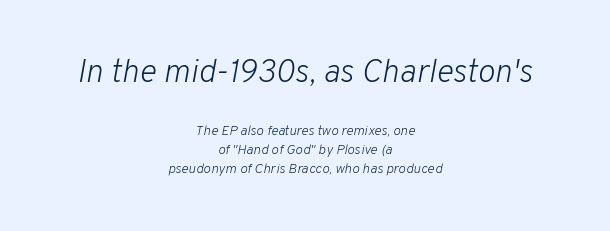
The image shows 33 px light type, italic (leaning right); set centered, normal line spacing (1.33x), normal letter spacing, not underlined; the first (top) block is 2.36x larger; low stroke contrast and a medium x-height.
